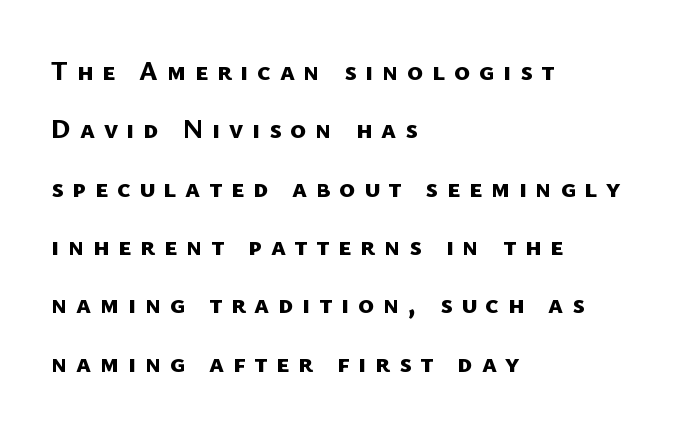
The image shows 27 px bold type; set left-aligned, loose line spacing (2.16x), unusually wide letter spacing (+0.32 em), not underlined.
